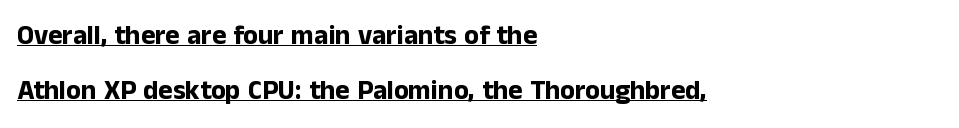
Where is the straight margin? On the left. Characters follow at the spacing the type designer built in. The type sits square on the baseline with zero lean. As a designer I'd log this as weight 700, bold.
